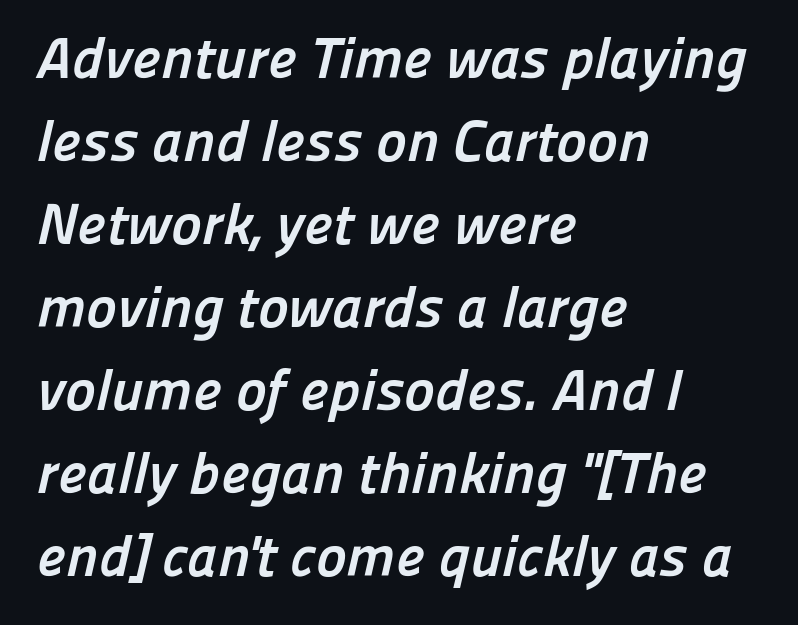
Q: Is the text bold? A: Yes.
Q: Is the typeface a serif or a sans-serif typeface? A: Sans-serif.
Q: Is the text underlined? A: No.
Q: How is the paragraph aligned? A: Left-aligned.
Q: Is the spacing between letters normal or unusually wide? A: Normal.
Q: Is the spacing between lines tight, normal or loose? A: Normal.
Q: Width (condensed, normal, or wide)? A: Normal.
Q: Stroke contrast? A: Low.
Q: x-height? A: Medium.
Q: Monospaced? A: No.
